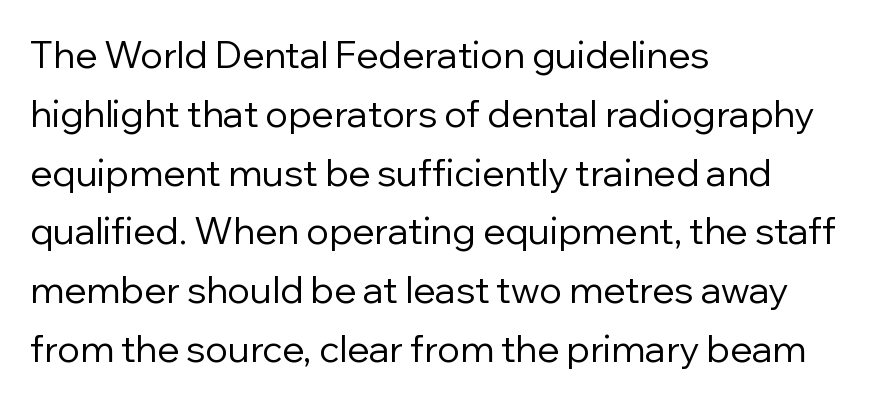
Q: Is the text bold? A: No.
Q: Is the text italic (slanted)? A: No, it is upright.
Q: Is the typeface a serif or a sans-serif typeface? A: Sans-serif.
Q: Is the text underlined? A: No.
Q: How is the paragraph aligned? A: Left-aligned.
Q: Is the spacing between letters normal or unusually wide? A: Normal.
Q: Is the spacing between lines tight, normal or loose? A: Normal.
Q: Width (condensed, normal, or wide)? A: Normal.
Q: Stroke contrast? A: Low.
Q: x-height? A: Medium.
Q: Monospaced? A: No.
